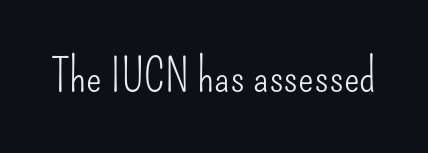
No chunkiness to these letters — they're not bold. Characters follow at the spacing the type designer built in. You could not count columns in this text — the font is proportionally spaced. Anything drawn beneath the words? Only blank space. You can tell from the bare stems that sans-serif type was used. Do the letters lean? They stand straight.
